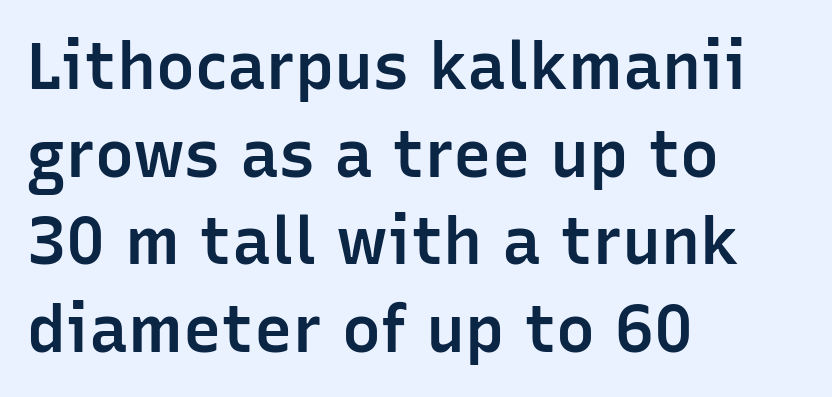
{"serif": "no", "italic": "no", "bold": "semi", "weight": "semibold", "width": "normal", "stroke_contrast": "low", "x_height": "medium", "monospaced": "no", "underline": "no", "align": "left", "line_spacing": "normal", "line_spacing_ratio": 1.35, "letter_spacing": "normal", "letter_spacing_em": 0.0, "glyph_px": 65}
